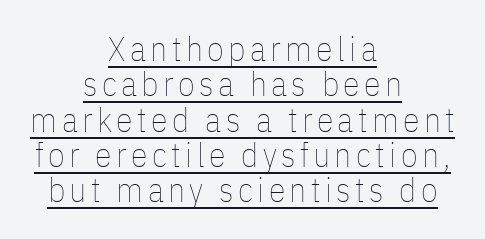
Q: Is the text bold? A: No.
Q: Is the text italic (slanted)? A: No, it is upright.
Q: Is the text underlined? A: Yes.
Q: How is the paragraph aligned? A: Centered.
Q: Is the spacing between lines tight, normal or loose? A: Tight.
Q: Width (condensed, normal, or wide)? A: Condensed.
Q: Stroke contrast? A: Low.
Q: x-height? A: Medium.
Q: Monospaced? A: No.
